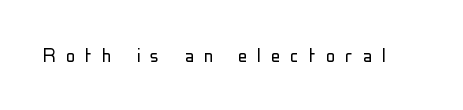
Letters rest on an invisible, unmarked baseline. Quick note: not italic, upright. Loose tracking; the words dissolve into strings of separated letters. Is this a heavy cut? Hardly; it is regular or lighter.
